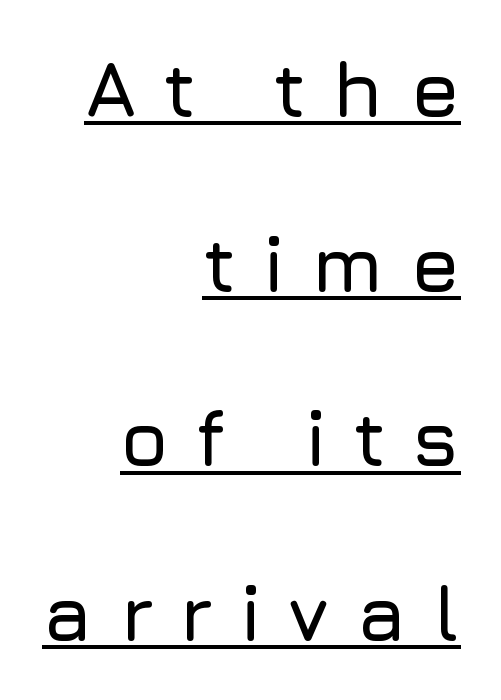
The image shows 78 px sans-serif type, upright; set right-aligned, loose line spacing (2.24x), unusually wide letter spacing (+0.34 em), underlined; low stroke contrast and a medium x-height.
